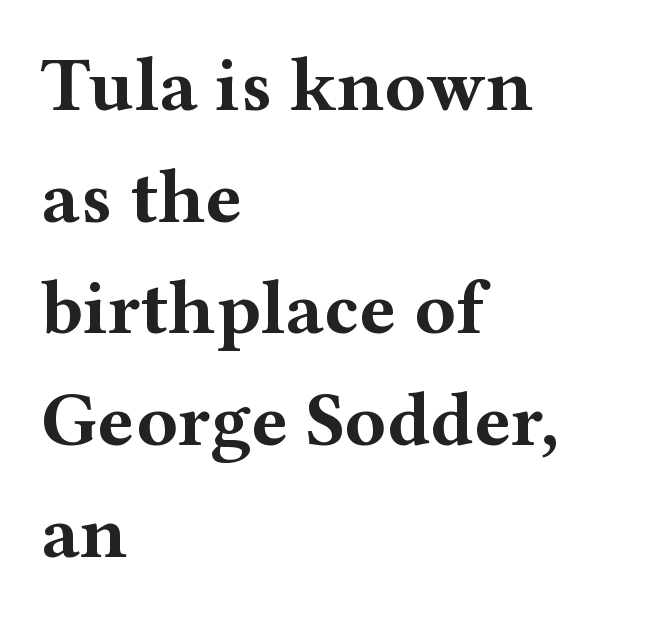
{"serif": "yes", "italic": "no", "bold": "yes", "weight": "bold", "width": "wide", "stroke_contrast": "medium", "x_height": "medium", "monospaced": "no", "underline": "no", "align": "left", "line_spacing": "normal", "line_spacing_ratio": 1.45, "letter_spacing": "normal", "letter_spacing_em": 0.0, "glyph_px": 77}
